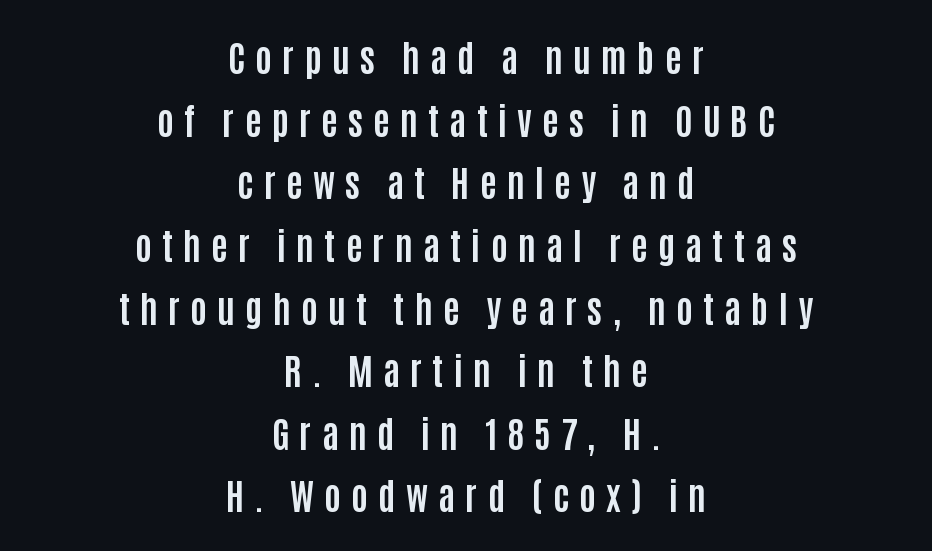
The image shows 36 px bold, condensed sans-serif type, upright; set centered, line spacing 1.74x, unusually wide letter spacing (+0.28 em), not underlined; low stroke contrast and a large x-height.
